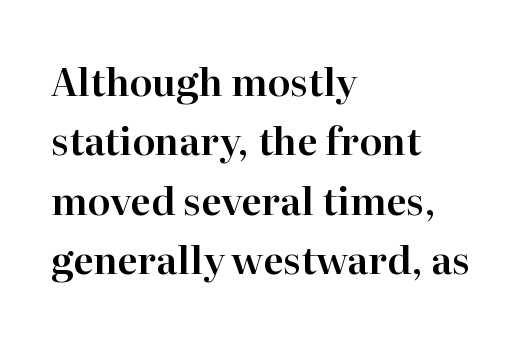
Q: Is the text italic (slanted)? A: No, it is upright.
Q: Is the typeface a serif or a sans-serif typeface? A: Serif.
Q: Is the text underlined? A: No.
Q: How is the paragraph aligned? A: Left-aligned.
Q: Is the spacing between letters normal or unusually wide? A: Normal.
Q: Is the spacing between lines tight, normal or loose? A: Normal.
Q: Width (condensed, normal, or wide)? A: Normal.
Q: Stroke contrast? A: High.
Q: x-height? A: Medium.
Q: Monospaced? A: No.
